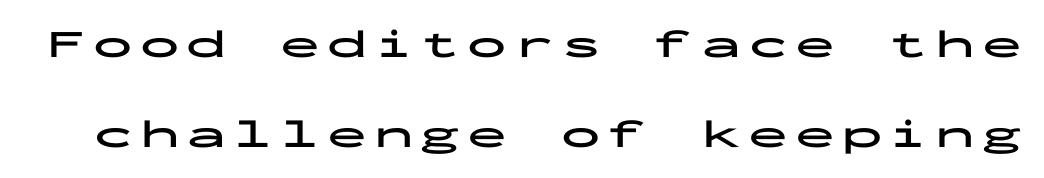
The image shows 40 px bold, wide sans-serif type, upright, monospaced; set loose line spacing (2.26x), not underlined; low stroke contrast and a medium x-height.
